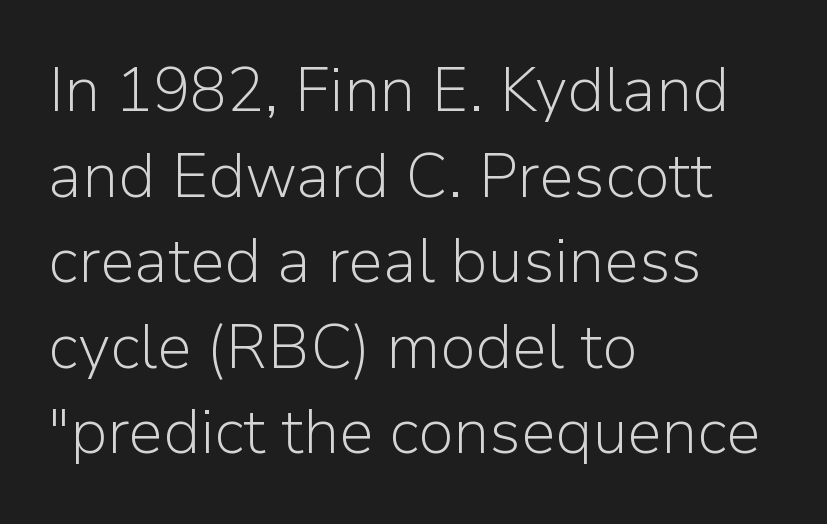
{"serif": "no", "italic": "no", "bold": "no", "weight": "light", "width": "normal", "stroke_contrast": "low", "x_height": "medium", "monospaced": "no", "underline": "no", "align": "left", "line_spacing": "normal", "line_spacing_ratio": 1.38, "letter_spacing": "normal", "letter_spacing_em": 0.0, "glyph_px": 62}
